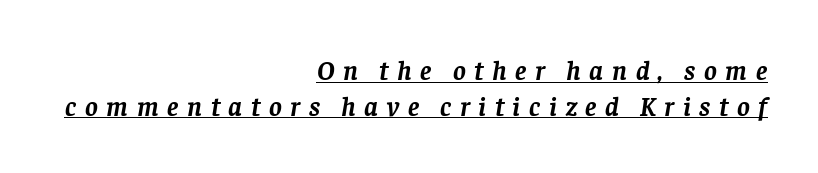
Q: Is the text bold? A: Yes.
Q: Is the text italic (slanted)? A: Yes, it leans right by about 8 degrees.
Q: Is the text underlined? A: Yes.
Q: How is the paragraph aligned? A: Right-aligned.
Q: Is the spacing between letters normal or unusually wide? A: Unusually wide.
Q: Is the spacing between lines tight, normal or loose? A: Normal.
